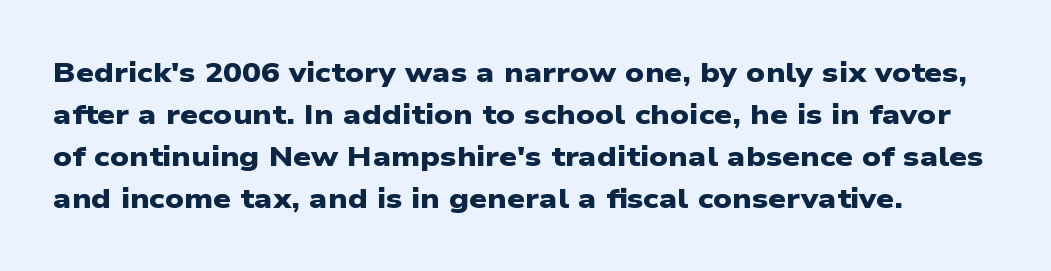
The image shows 28 px heavy, wide sans-serif type; set left-aligned, normal line spacing (1.5x), normal letter spacing, not underlined; low stroke contrast and a medium x-height.
